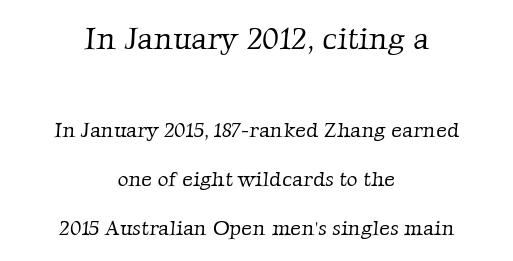
Q: Is the text bold? A: No.
Q: Is the typeface a serif or a sans-serif typeface? A: Serif.
Q: Is the text underlined? A: No.
Q: How is the paragraph aligned? A: Centered.
Q: Is the spacing between letters normal or unusually wide? A: Normal.
Q: Is the spacing between lines tight, normal or loose? A: Loose.
Q: Which block of text is set in a larger size, the first (top) or the second (bottom)? A: The first (top) one.
Q: Width (condensed, normal, or wide)? A: Normal.
Q: Stroke contrast? A: Low.
Q: x-height? A: Medium.
Q: Monospaced? A: No.
